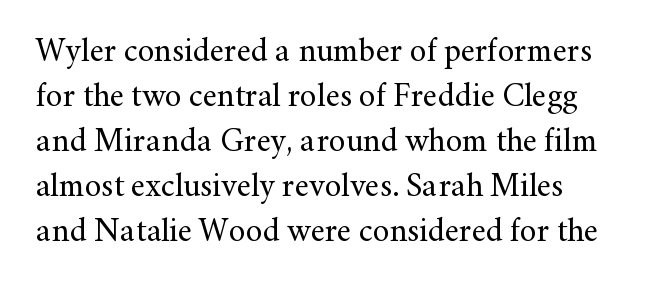
Q: Is the text bold? A: No.
Q: Is the text italic (slanted)? A: No, it is upright.
Q: Is the typeface a serif or a sans-serif typeface? A: Serif.
Q: Is the text underlined? A: No.
Q: Is the spacing between letters normal or unusually wide? A: Normal.
Q: Is the spacing between lines tight, normal or loose? A: Normal.
Q: Width (condensed, normal, or wide)? A: Normal.
Q: Stroke contrast? A: Medium.
Q: x-height? A: Small.
Q: Monospaced? A: No.
